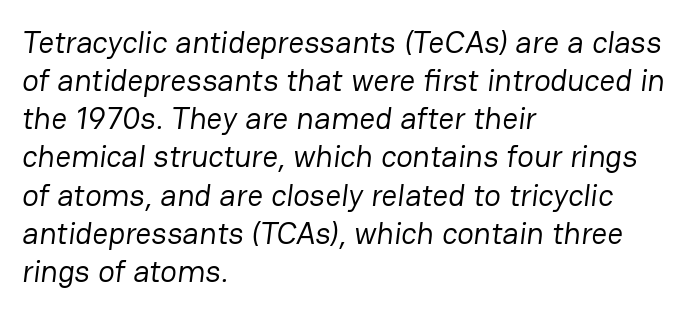
{"serif": "no", "bold": "no", "weight": "regular", "width": "normal", "stroke_contrast": "low", "x_height": "medium", "monospaced": "no", "underline": "no", "align": "left", "line_spacing_ratio": 1.23, "letter_spacing": "normal", "letter_spacing_em": 0.0, "glyph_px": 31}
